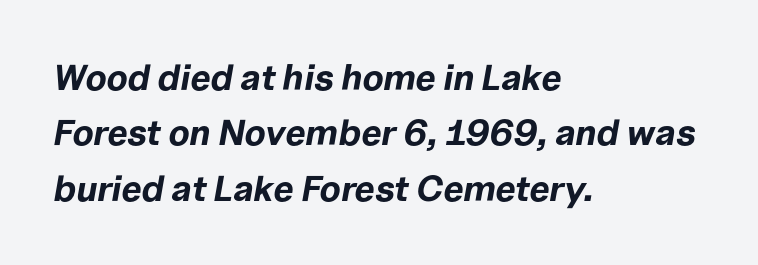
Q: Is the text bold? A: Yes.
Q: Is the text italic (slanted)? A: Yes, it leans right by about 10 degrees.
Q: Is the text underlined? A: No.
Q: How is the paragraph aligned? A: Left-aligned.
Q: Is the spacing between letters normal or unusually wide? A: Normal.
Q: Is the spacing between lines tight, normal or loose? A: Normal.
Q: Width (condensed, normal, or wide)? A: Normal.
Q: Stroke contrast? A: Low.
Q: x-height? A: Medium.
Q: Monospaced? A: No.
